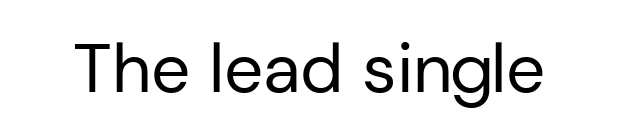
Q: Is the text bold? A: No.
Q: Is the text italic (slanted)? A: No, it is upright.
Q: Is the typeface a serif or a sans-serif typeface? A: Sans-serif.
Q: Is the text underlined? A: No.
Q: Is the spacing between letters normal or unusually wide? A: Normal.
Q: Width (condensed, normal, or wide)? A: Normal.
Q: Stroke contrast? A: Low.
Q: x-height? A: Medium.
Q: Monospaced? A: No.
